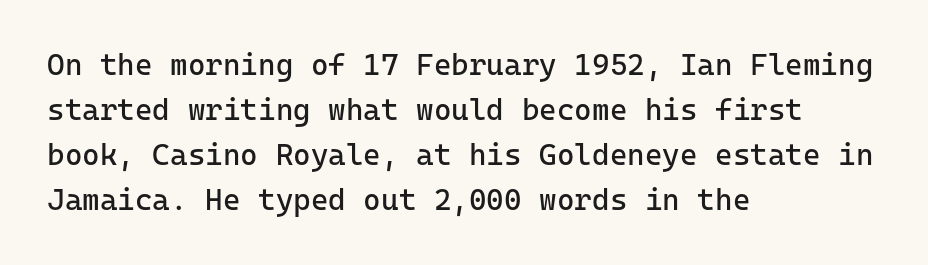
The compositor pushed each line to the left boundary. The gap between lines stays unmarked. Evenly set lines give the paragraph a standard silhouette. No feet cap the strokes, marking this as sans-serif type.
